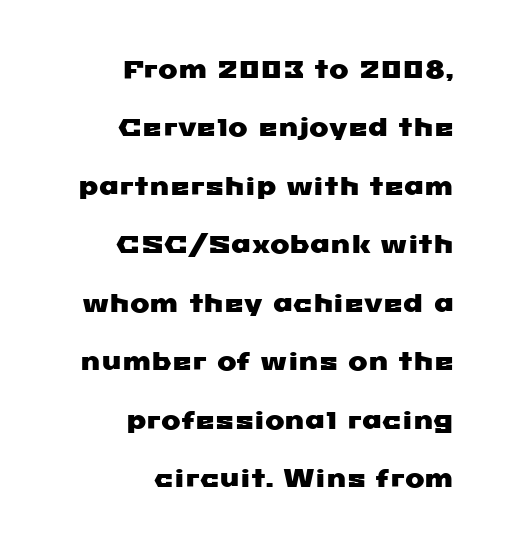
{"underline": "no", "align": "right", "line_spacing": "loose", "line_spacing_ratio": 2.25, "letter_spacing": "normal", "letter_spacing_em": 0.0, "glyph_px": 26}
